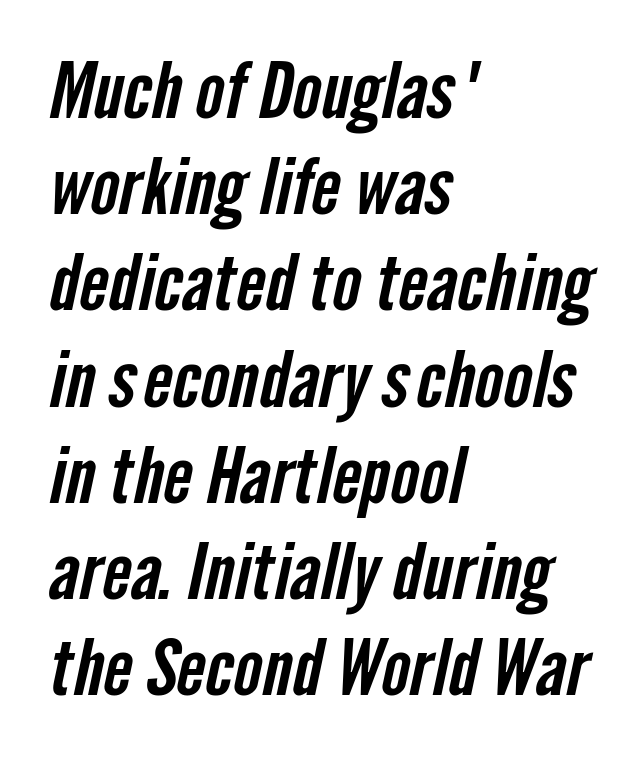
What stands out about the letter spacing? Nothing — it is the standard amount. This sample is left-justified, so line endings fall wherever the words run out. The passage shown is typed in a proportional face where columns would drift. This rendering employs a face without finishing strokes, i.e., a sans-serif. Leading matches the norm, producing a regular column.
